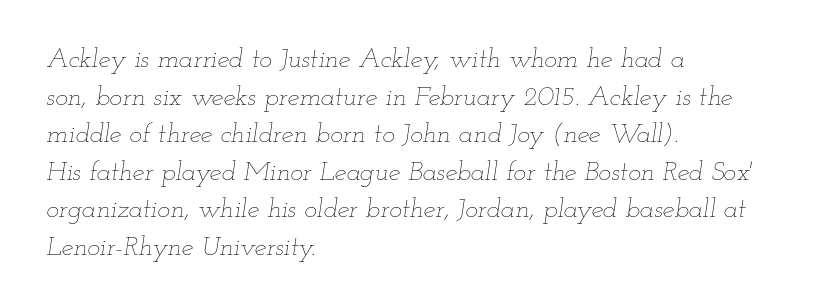
Q: Is the text bold? A: No.
Q: Is the text italic (slanted)? A: Yes, it leans right by about 12 degrees.
Q: Is the text underlined? A: No.
Q: How is the paragraph aligned? A: Left-aligned.
Q: Is the spacing between letters normal or unusually wide? A: Normal.
Q: Is the spacing between lines tight, normal or loose? A: Normal.
